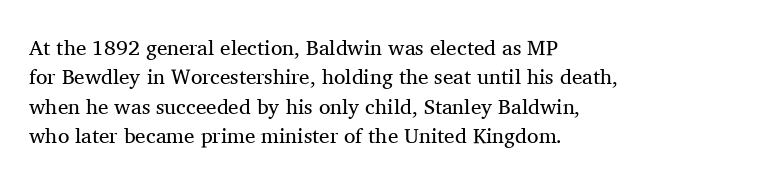
{"italic": "no", "bold": "no", "underline": "no", "align": "left", "line_spacing": "normal", "line_spacing_ratio": 1.4, "letter_spacing": "normal", "letter_spacing_em": 0.0, "glyph_px": 21}
